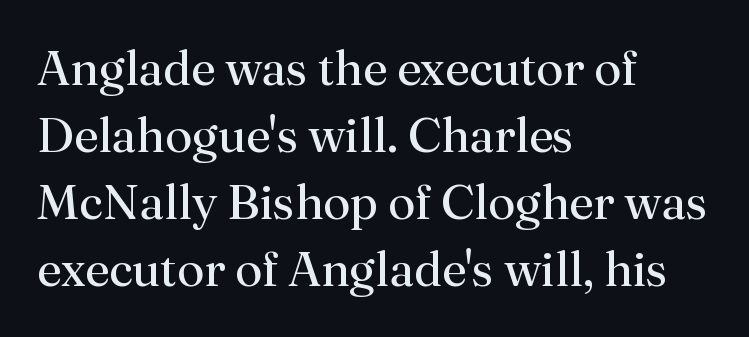
Q: Is the text bold? A: No.
Q: Is the text italic (slanted)? A: No, it is upright.
Q: Is the typeface a serif or a sans-serif typeface? A: Serif.
Q: Is the text underlined? A: No.
Q: How is the paragraph aligned? A: Left-aligned.
Q: Is the spacing between letters normal or unusually wide? A: Normal.
Q: Is the spacing between lines tight, normal or loose? A: Normal.
Q: Width (condensed, normal, or wide)? A: Normal.
Q: Stroke contrast? A: Medium.
Q: x-height? A: Small.
Q: Monospaced? A: No.
